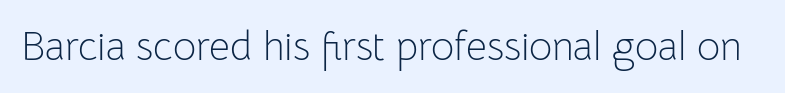
Do the characters align in a grid? No, the font is proportional. The letterforms sit shoulder to shoulder at normal distance. The typeface chosen for these lines omits serifs. Check the space under the baseline: it is left empty. Vertical stems look standard width or narrower in stroke. Designer's note — italics off, roman on.
